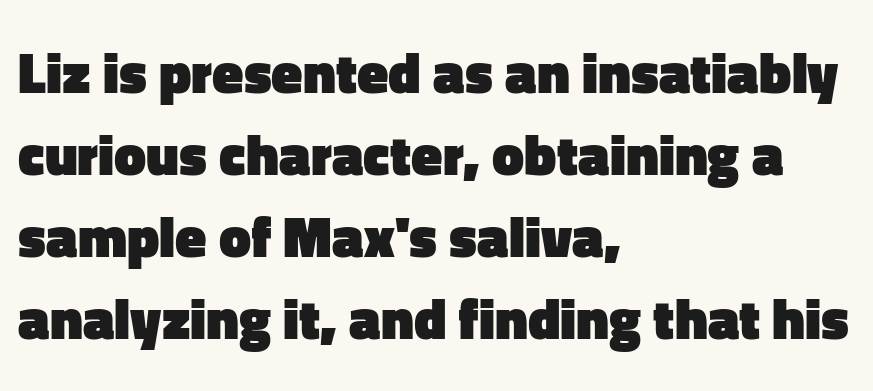
{"serif": "no", "italic": "no", "bold": "yes", "weight": "heavy", "width": "normal", "stroke_contrast": "low", "x_height": "medium", "monospaced": "no", "underline": "no", "align": "left", "line_spacing": "normal", "line_spacing_ratio": 1.44, "letter_spacing": "normal", "letter_spacing_em": 0.0, "glyph_px": 57}
